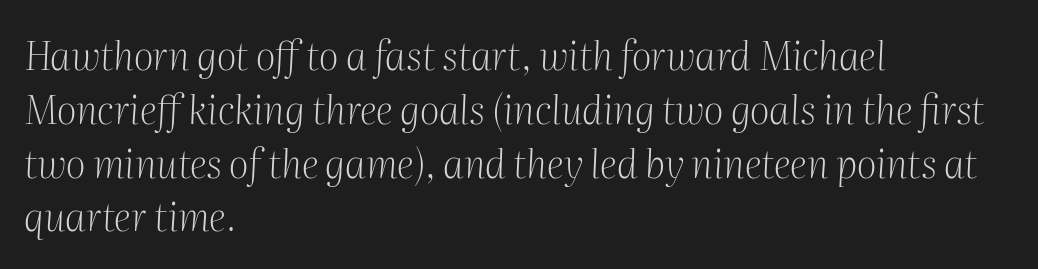
Q: Is the text bold? A: No.
Q: Is the text italic (slanted)? A: Yes, it leans right by about 2 degrees.
Q: Is the typeface a serif or a sans-serif typeface? A: Serif.
Q: Is the text underlined? A: No.
Q: How is the paragraph aligned? A: Left-aligned.
Q: Is the spacing between letters normal or unusually wide? A: Normal.
Q: Is the spacing between lines tight, normal or loose? A: Normal.
Q: Width (condensed, normal, or wide)? A: Normal.
Q: Stroke contrast? A: Medium.
Q: x-height? A: Medium.
Q: Monospaced? A: No.
